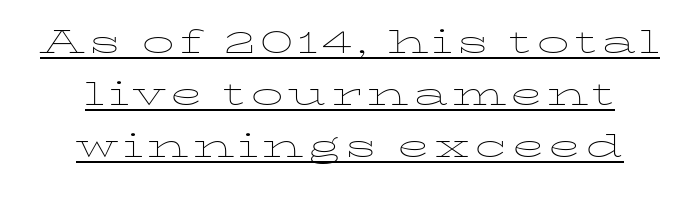
Check the space under the baseline: a stroke is drawn there. Ink coverage per letter is moderate at most. Caption: multi-line text, centered on the measure. A typesetter would call this proportional, since set widths differ per character. Posture: straight, roman, zero tilt.
